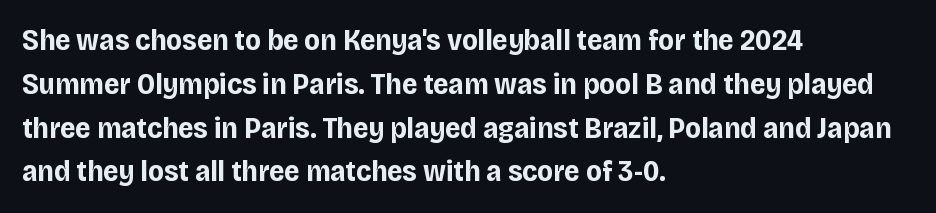
The image shows 30 px bold sans-serif type, upright; set left-aligned, normal line spacing (1.46x), normal letter spacing, not underlined; low stroke contrast and a large x-height.
